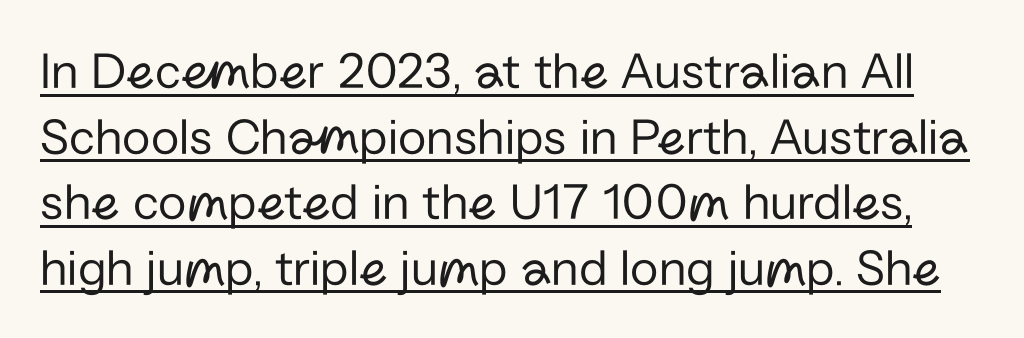
The image shows 52 px regular-weight sans-serif type, upright; set normal line spacing (1.26x), normal letter spacing, underlined; low stroke contrast and a medium x-height.
